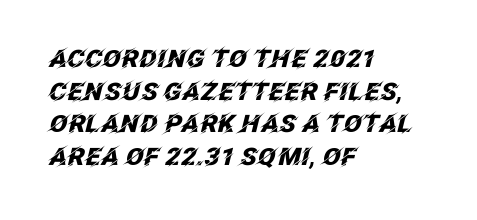
The rag falls on the right side of this text block. This rendering leaves character spacing at its baseline value. Style check: oblique. Heft: maximum for text — a bold. The glyphs are unaccompanied by any horizontal stroke below them.
